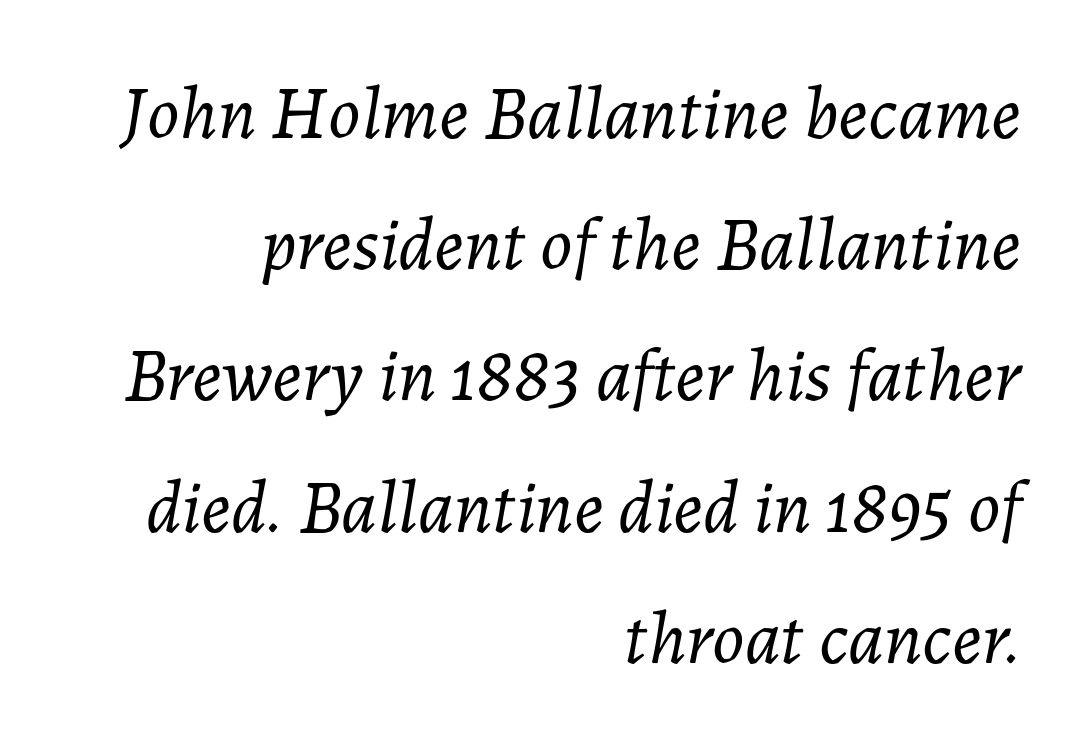
Q: Is the text bold? A: No.
Q: Is the text italic (slanted)? A: Yes, it leans right by about 7 degrees.
Q: Is the text underlined? A: No.
Q: How is the paragraph aligned? A: Right-aligned.
Q: Is the spacing between letters normal or unusually wide? A: Normal.
Q: Width (condensed, normal, or wide)? A: Normal.
Q: Stroke contrast? A: Low.
Q: x-height? A: Medium.
Q: Monospaced? A: No.
